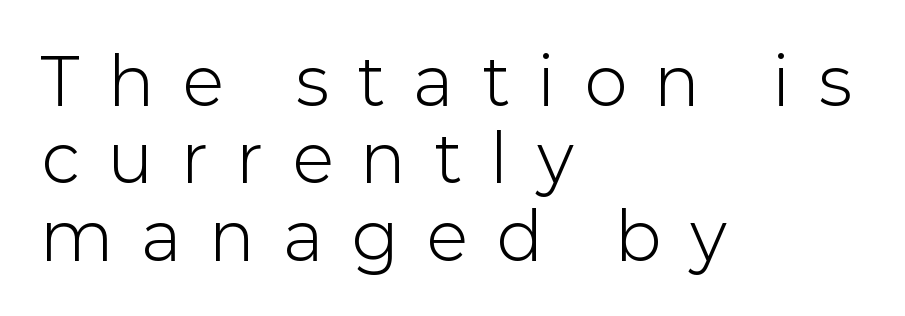
{"serif": "no", "italic": "no", "bold": "no", "weight": "light", "width": "normal", "stroke_contrast": "low", "x_height": "medium", "monospaced": "no", "underline": "no", "align": "left", "line_spacing_ratio": 1.19, "letter_spacing": "wide", "letter_spacing_em": 0.46, "glyph_px": 65}
